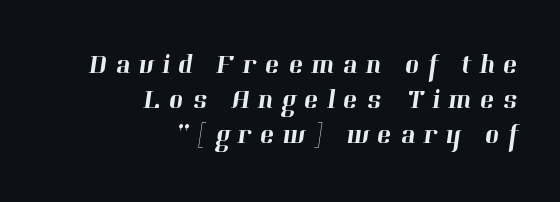
{"underline": "no", "align": "right", "line_spacing": "normal", "line_spacing_ratio": 1.3, "letter_spacing": "wide", "letter_spacing_em": 0.31, "glyph_px": 27}
